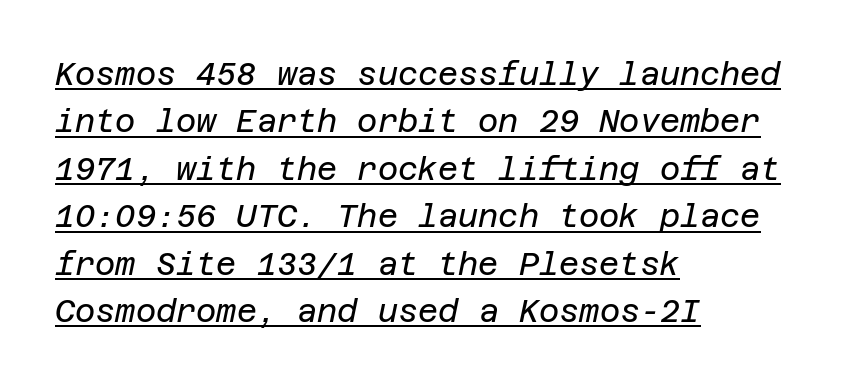
The image shows 31 px regular-weight type, italic (leaning right); set left-aligned, normal line spacing (1.53x), normal letter spacing, underlined; low stroke contrast and a large x-height.
